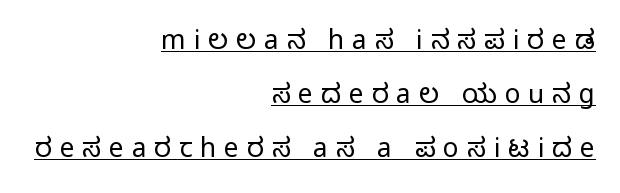
{"italic": "no", "bold": "no", "underline": "yes", "align": "right", "line_spacing": "loose", "line_spacing_ratio": 2.07, "letter_spacing": "wide", "letter_spacing_em": 0.31, "glyph_px": 26}
